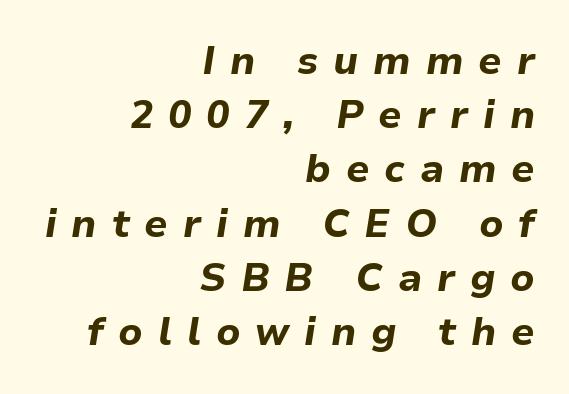
Characters follow at a spacing far wider than the type designer built in. Alignment: flush right. Varying glyph widths throughout — classic text-font behaviour. The face used here has a pronounced slope to its letters. How would I describe the line gaps? Plain and ordinary. The baseline area is clear.
